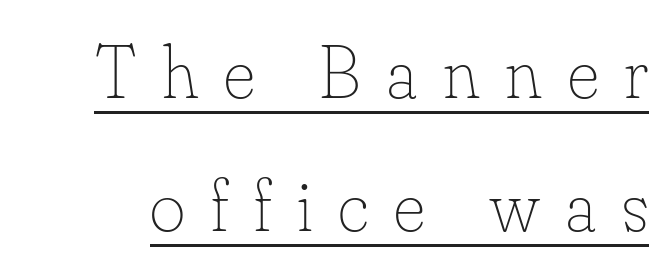
The image shows 76 px thin type, upright; set line spacing 1.75x, unusually wide letter spacing (+0.34 em), underlined; low stroke contrast and a small x-height.
